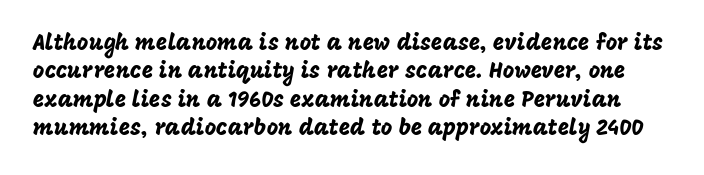
If you measured baseline to baseline, you'd find a middling distance. Glyph-to-glyph distance matches everyday printed text. Any mark beneath the type? The region is blank.
